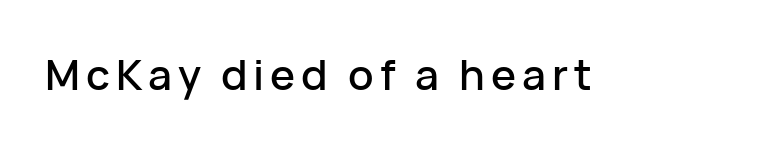
Nope, no serifs anywhere on these letters. The letters advance in unequal steps, a hallmark of proportional type. Notice how the stems are strictly vertical — no italics here. The area under the type is left untouched.
